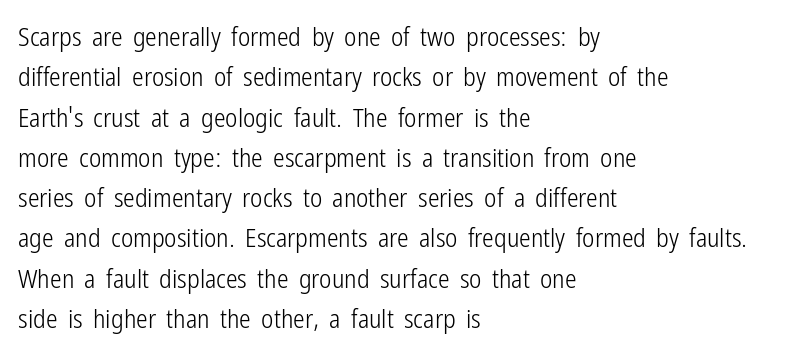
{"italic": "no", "bold": "no", "underline": "no", "align": "left", "line_spacing": "normal", "line_spacing_ratio": 1.55, "letter_spacing": "normal", "letter_spacing_em": 0.0, "glyph_px": 26}
